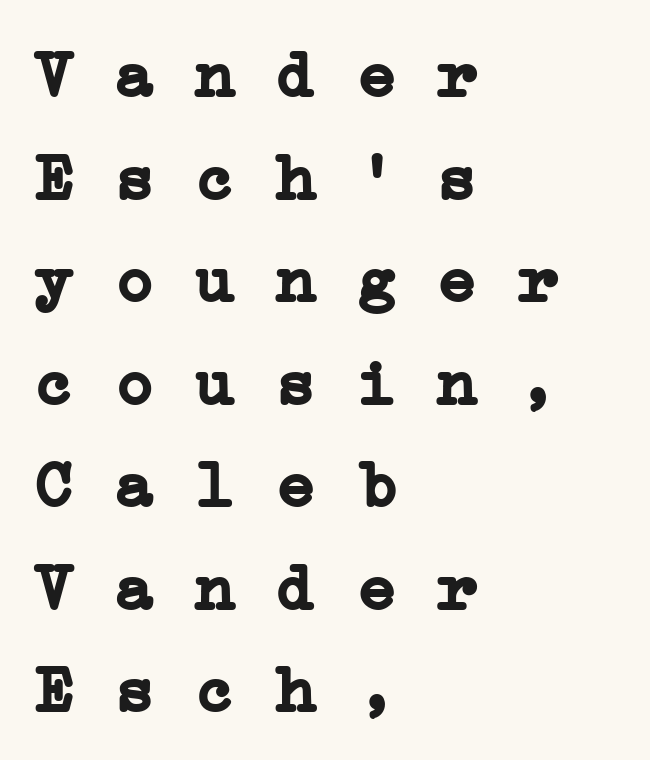
{"serif": "yes", "bold": "yes", "weight": "semibold", "width": "wide", "stroke_contrast": "low", "x_height": "medium", "monospaced": "yes", "underline": "no", "align": "left", "line_spacing": "normal", "line_spacing_ratio": 1.53, "letter_spacing": "normal", "letter_spacing_em": 0.0, "glyph_px": 67}
